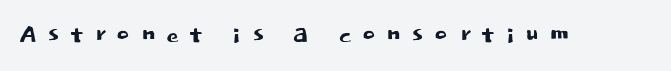
Only glyphs here, with clear space below each row. These lines are rendered in a variable-pitch font. Stroke terminals: plain, sans-serif. These lines have a slow, spaced-out rhythm from letter to letter. Notice how the stems are strictly vertical — no italics here.
